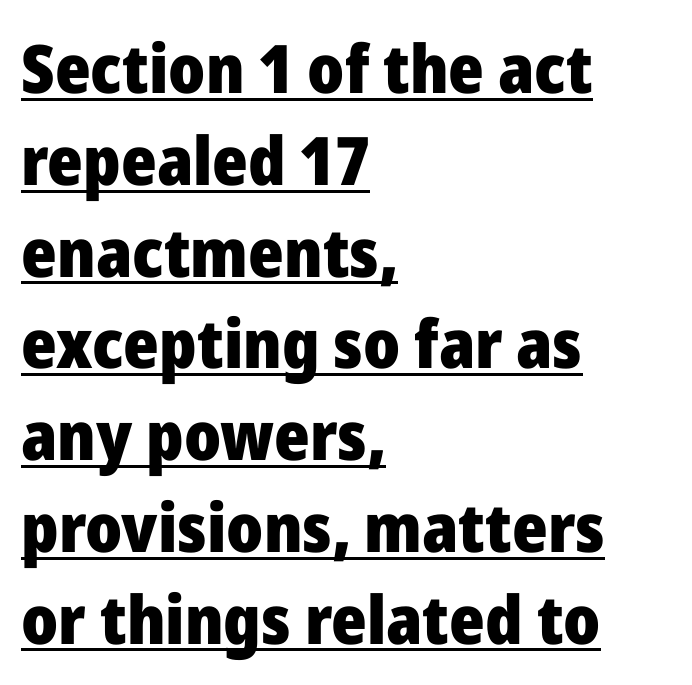
Q: Is the text bold? A: Yes.
Q: Is the text italic (slanted)? A: No, it is upright.
Q: Is the typeface a serif or a sans-serif typeface? A: Sans-serif.
Q: Is the text underlined? A: Yes.
Q: How is the paragraph aligned? A: Left-aligned.
Q: Is the spacing between letters normal or unusually wide? A: Normal.
Q: Is the spacing between lines tight, normal or loose? A: Normal.
Q: Width (condensed, normal, or wide)? A: Normal.
Q: Stroke contrast? A: Low.
Q: x-height? A: Medium.
Q: Monospaced? A: No.
